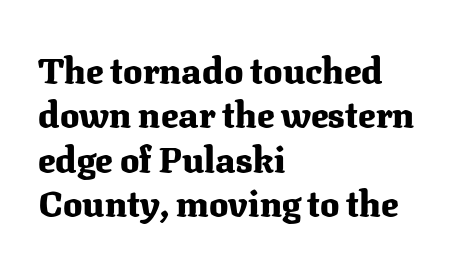
There is no visible air inserted between adjacent glyphs. The typesetting leans heavy: a genuine bold. Horizontally, the lines are justified to the leading edge only. The space directly below the letters is spotless. Is this a fixed-width face? No — the glyphs have proportional, varying widths.
